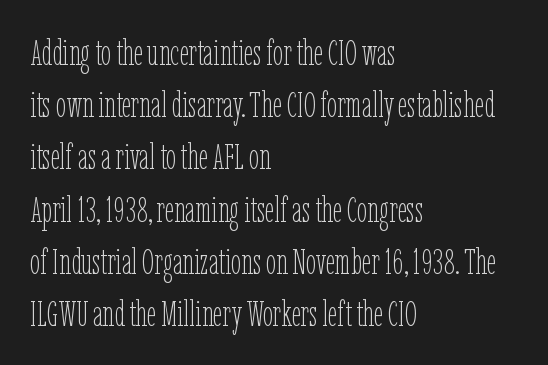
The image shows 36 px thin, condensed type, upright; set left-aligned, normal line spacing (1.45x), normal letter spacing, not underlined; low stroke contrast and a medium x-height.
